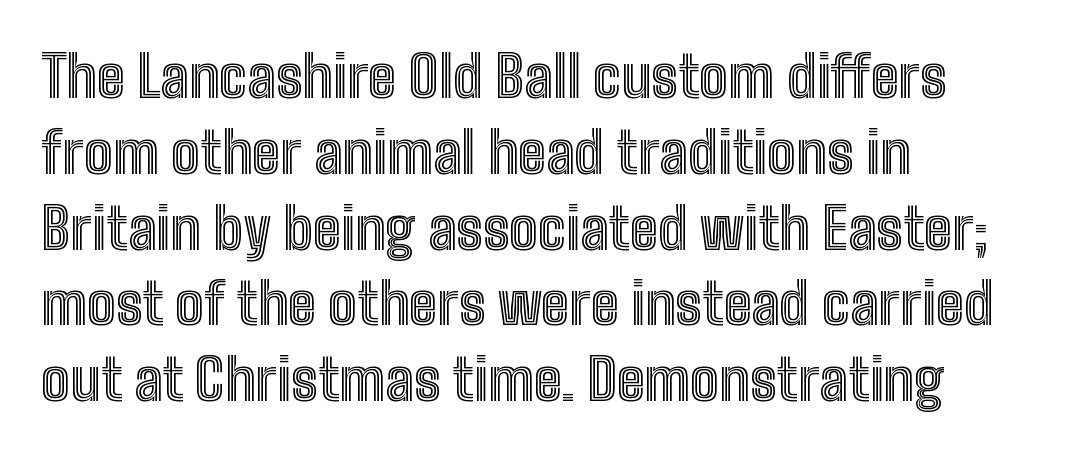
You could not count columns in this text — the font is proportionally spaced. Each new line begins a customary step beneath the previous one. Words float on clear page, feet unadorned. Visually the block forms a straight wall on the left and a jagged coastline on the right.
